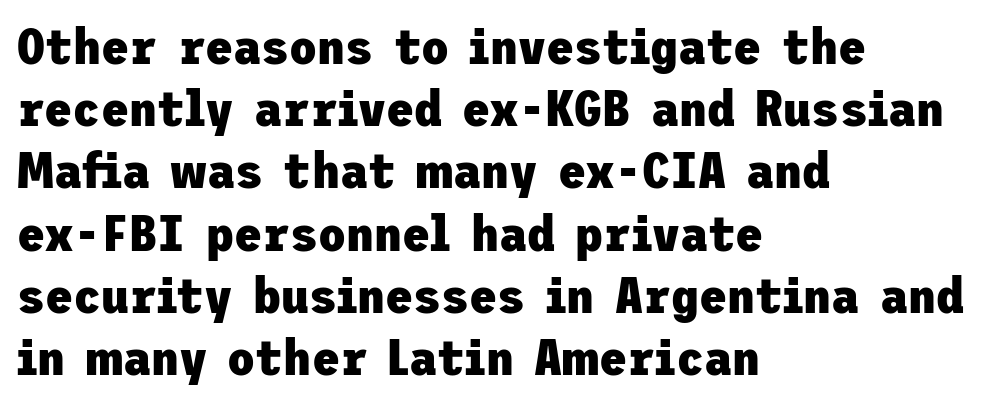
Font category for this specimen: sans-serif. Its strokes are broad and dark, the hallmark of bold type. The passage is arranged the way most books set body copy — flush left. Between one letter and the next there's only the usual sliver of space. It's the straight-up-and-down kind of type. Clear beneath every line of the passage.
